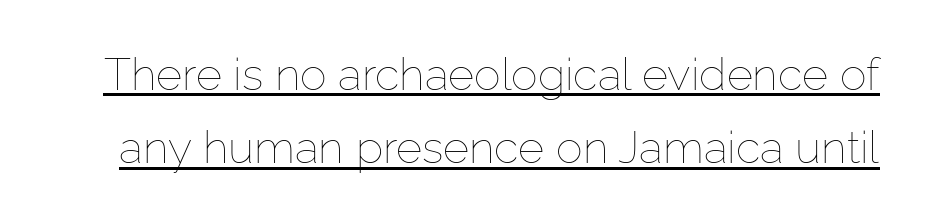
The gaps between neighbouring characters are ordinary and unremarkable. The passage shown is typed in a proportional face where columns would drift. This is not heavy type; no bold has been used. The rendered words wear a rule along their underside.
